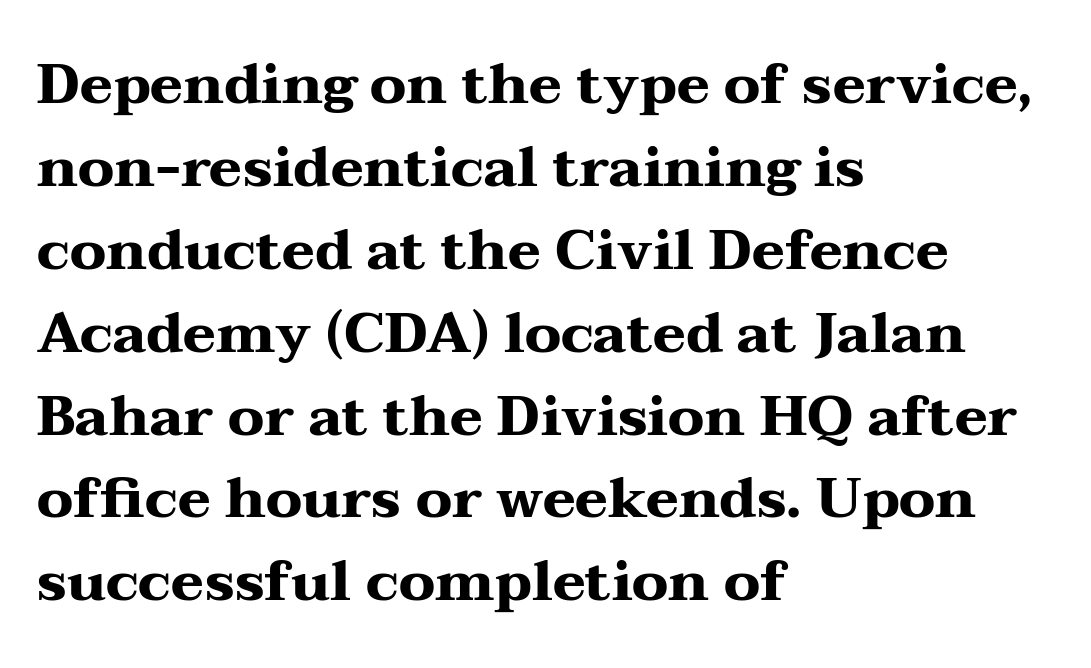
Q: Is the text bold? A: Yes.
Q: Is the text italic (slanted)? A: No, it is upright.
Q: Is the typeface a serif or a sans-serif typeface? A: Serif.
Q: Is the text underlined? A: No.
Q: How is the paragraph aligned? A: Left-aligned.
Q: Is the spacing between letters normal or unusually wide? A: Normal.
Q: Is the spacing between lines tight, normal or loose? A: Normal.
Q: Width (condensed, normal, or wide)? A: Wide.
Q: Stroke contrast? A: Medium.
Q: x-height? A: Medium.
Q: Monospaced? A: No.
